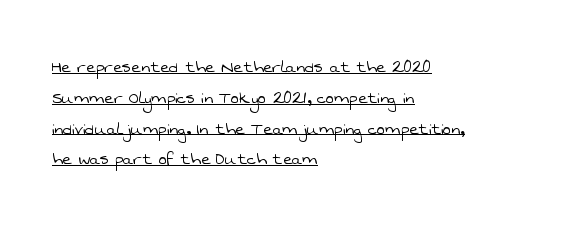
Q: Is the text bold? A: No.
Q: Is the text underlined? A: Yes.
Q: How is the paragraph aligned? A: Left-aligned.
Q: Is the spacing between letters normal or unusually wide? A: Normal.
Q: Is the spacing between lines tight, normal or loose? A: Normal.
